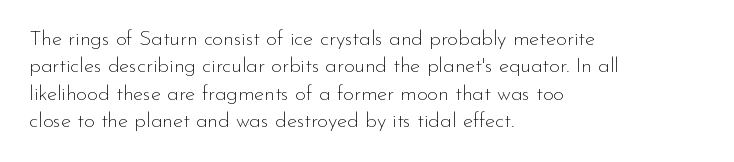
{"italic": "no", "bold": "no", "underline": "no", "align": "left", "line_spacing": "normal", "line_spacing_ratio": 1.3, "letter_spacing": "normal", "letter_spacing_em": 0.0, "glyph_px": 21}
